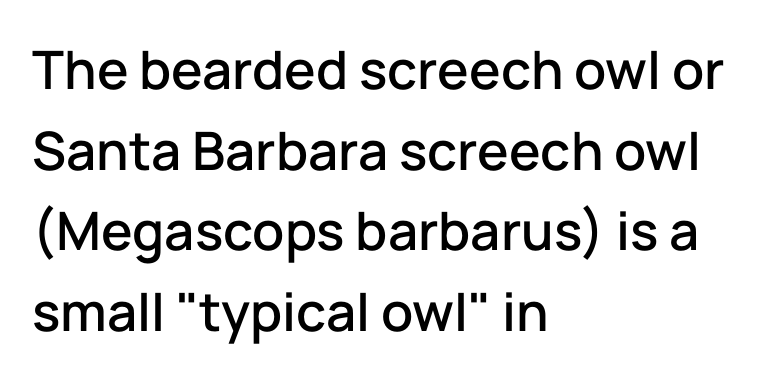
What kind of face is this? One without serifs — a sans. Alignment: flush left. Is the letter spacing exaggerated? No — it looks like the ordinary default. Any mark beneath the type? The region is blank. Normally led — the rows are evenly, conventionally spaced.
